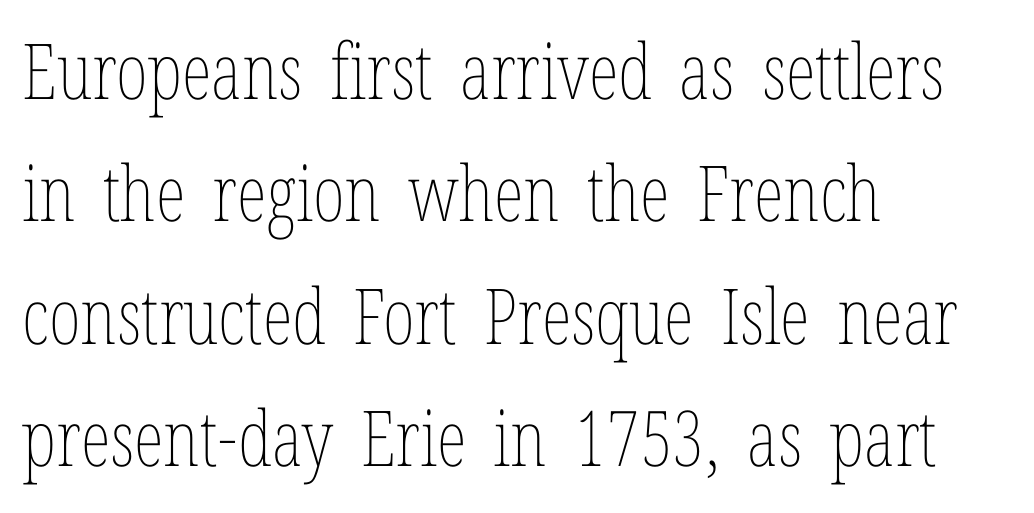
Do the letters lean? They stand straight. This sample is left-justified, so line endings fall wherever the words run out. Students, note that the glyphs here touch the page at normal intervals. A normal amount of white space separates one row of letters from the next. The gap between lines stays unmarked.
